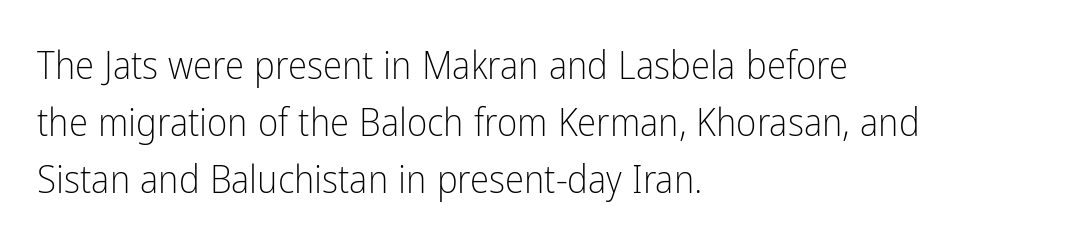
Q: Is the text bold? A: No.
Q: Is the text italic (slanted)? A: No, it is upright.
Q: Is the typeface a serif or a sans-serif typeface? A: Sans-serif.
Q: Is the text underlined? A: No.
Q: How is the paragraph aligned? A: Left-aligned.
Q: Is the spacing between letters normal or unusually wide? A: Normal.
Q: Is the spacing between lines tight, normal or loose? A: Normal.
Q: Width (condensed, normal, or wide)? A: Condensed.
Q: Stroke contrast? A: Low.
Q: x-height? A: Medium.
Q: Monospaced? A: No.
